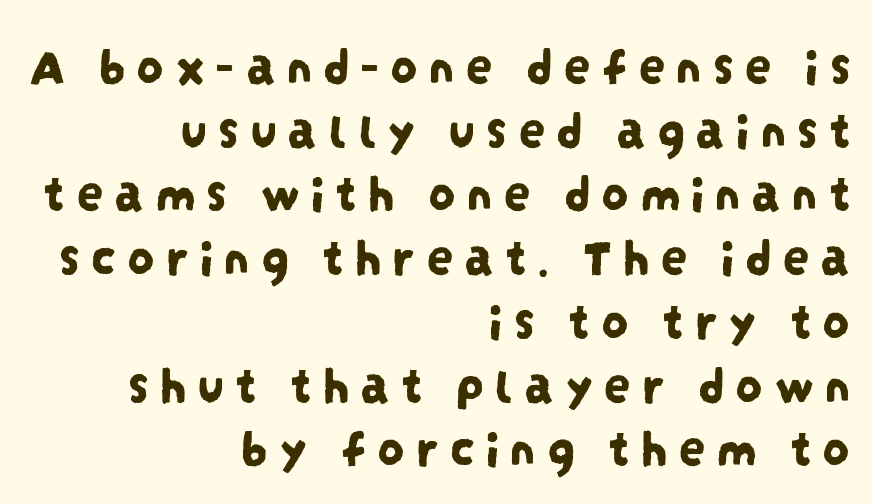
The image shows 54 px condensed sans-serif type; set right-aligned, line spacing 1.18x, not underlined; low stroke contrast and a large x-height.
